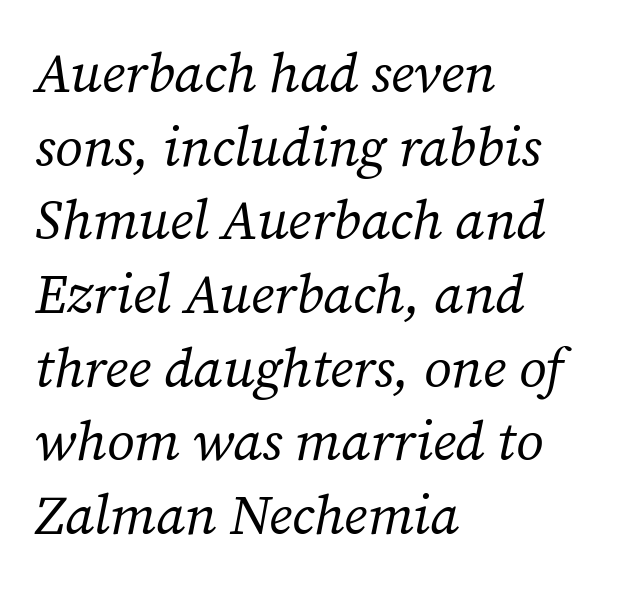
The image shows 55 px regular-weight serif type, italic (leaning right); set left-aligned, normal line spacing (1.34x), normal letter spacing, not underlined; medium stroke contrast and a medium x-height.
